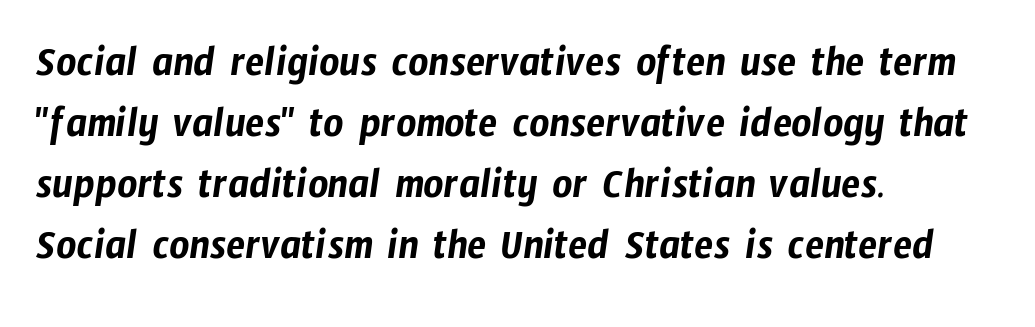
The image shows 44 px condensed sans-serif type; set left-aligned, normal line spacing (1.39x), normal letter spacing, not underlined; low stroke contrast and a medium x-height.
